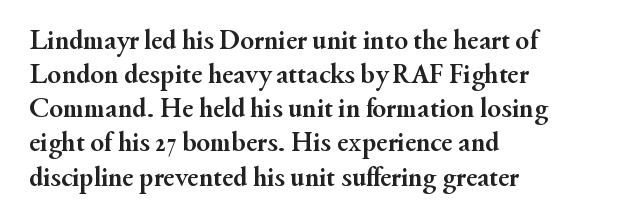
A classic flush-left, rag-right setting is used for this passage. If you drew a line through each stem, it would be perfectly vertical. Characters follow at the spacing the type designer built in. This is serif lettering, the kind often seen in printed books.
